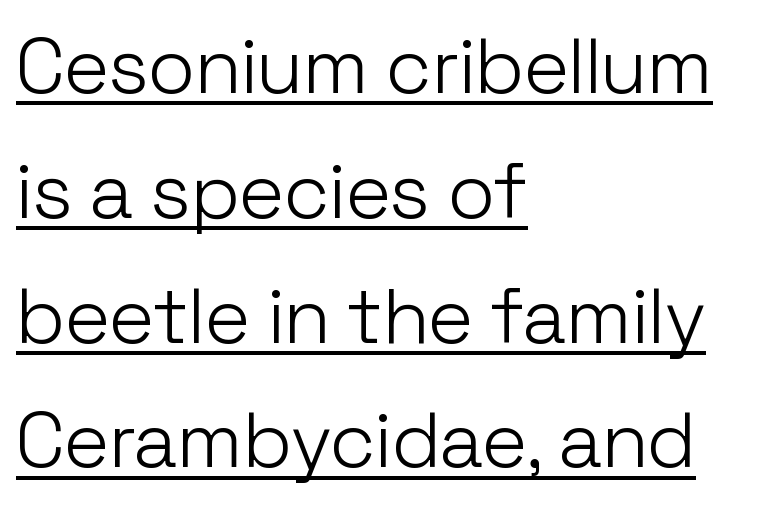
The image shows 78 px light sans-serif type, upright; set left-aligned, normal line spacing (1.6x), normal letter spacing, underlined; low stroke contrast and a medium x-height.
